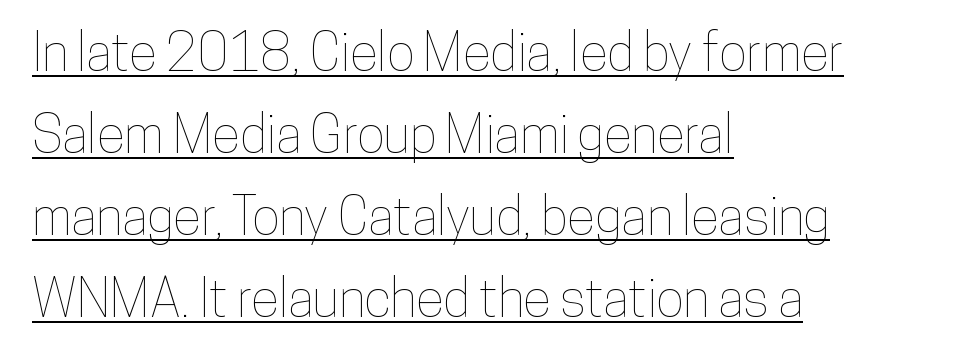
Inter-character spacing is left at the font's built-in metrics. The rendering anchors every line to the left-hand side. Descenders here cross a horizontal rule under the line. The vertical gap from one line to the next is medium.
